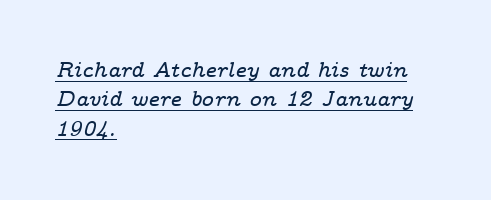
{"italic": "yes", "lean": "right", "slant_degrees": 14, "underline": "yes", "align": "left", "line_spacing": "normal", "line_spacing_ratio": 1.4, "letter_spacing": "normal", "letter_spacing_em": 0.0, "glyph_px": 21}
